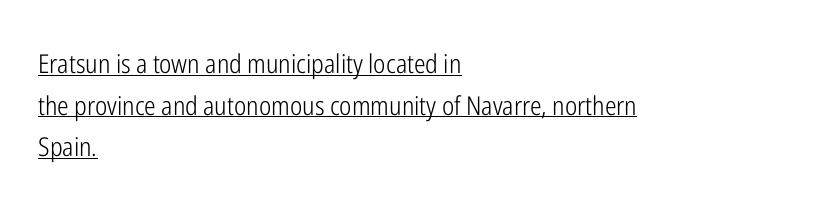
Q: Is the text bold? A: No.
Q: Is the text italic (slanted)? A: No, it is upright.
Q: Is the text underlined? A: Yes.
Q: How is the paragraph aligned? A: Left-aligned.
Q: Is the spacing between letters normal or unusually wide? A: Normal.
Q: Is the spacing between lines tight, normal or loose? A: Normal.
